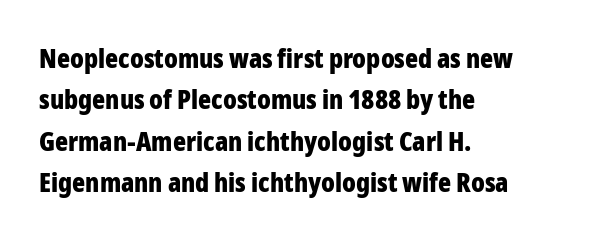
This block has exactly the height ordinary leading produces. The letterforms sit shoulder to shoulder at normal distance. On the weight axis this lands at bold, roughly 700. Line beginnings align vertically; line endings do not. A roman cut, with each character standing at attention.
